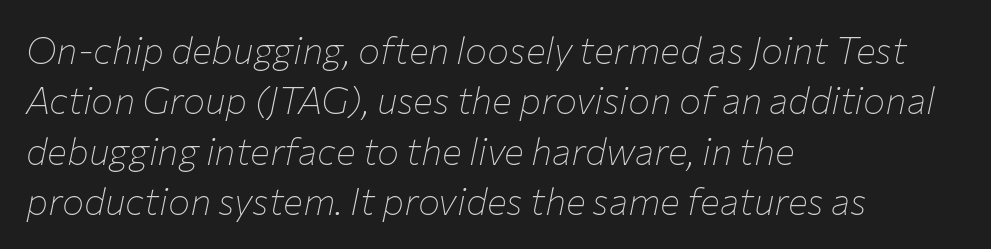
Plain, unruled lines of type. The rows are spaced the way most documents space them. The face used here is proportionally spaced, like ordinary book or web type. Stems here are at most as thick as an everyday book face. The lettering tilts uniformly, giving the passage an italic look.
